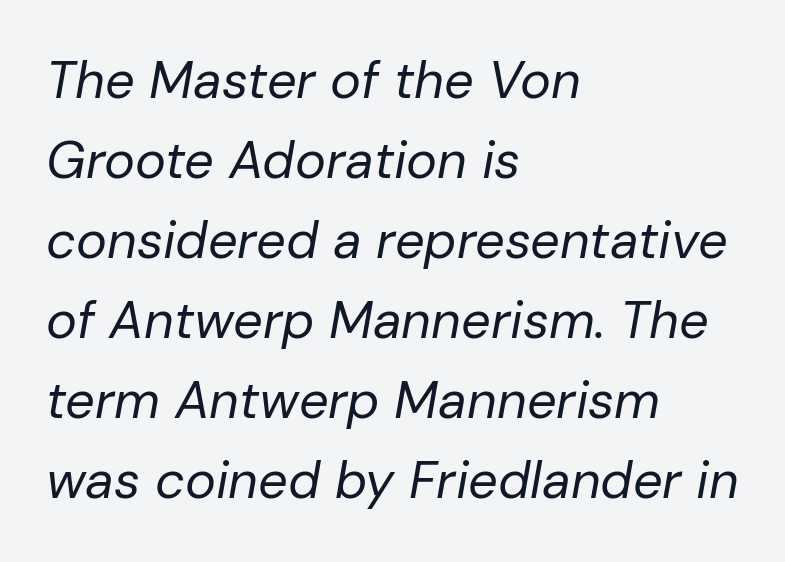
The image shows 52 px regular-weight type, italic (leaning right); set left-aligned, normal line spacing (1.54x), normal letter spacing, not underlined; low stroke contrast and a medium x-height.
